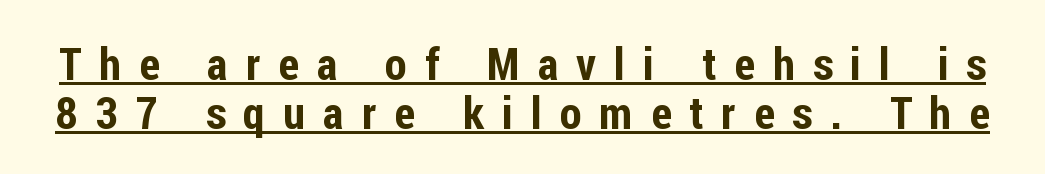
The rendering uses natural spacing where letterforms have individual widths. This is sans-serif lettering, the kind often seen on screens and signage. Designer's note — italics off, roman on. Loose tracking; the words dissolve into strings of separated letters.
